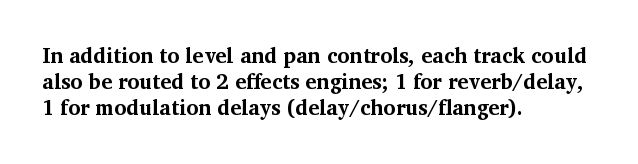
{"italic": "no", "bold": "yes", "underline": "no", "align": "left", "line_spacing_ratio": 1.24, "letter_spacing": "normal", "letter_spacing_em": 0.0, "glyph_px": 21}
